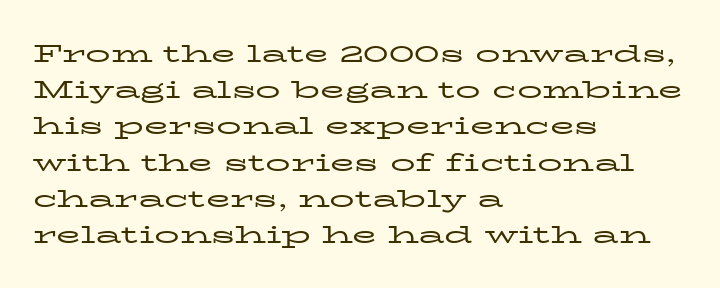
The image shows 25 px text type, upright; set left-aligned, normal line spacing (1.45x), normal letter spacing, not underlined.
